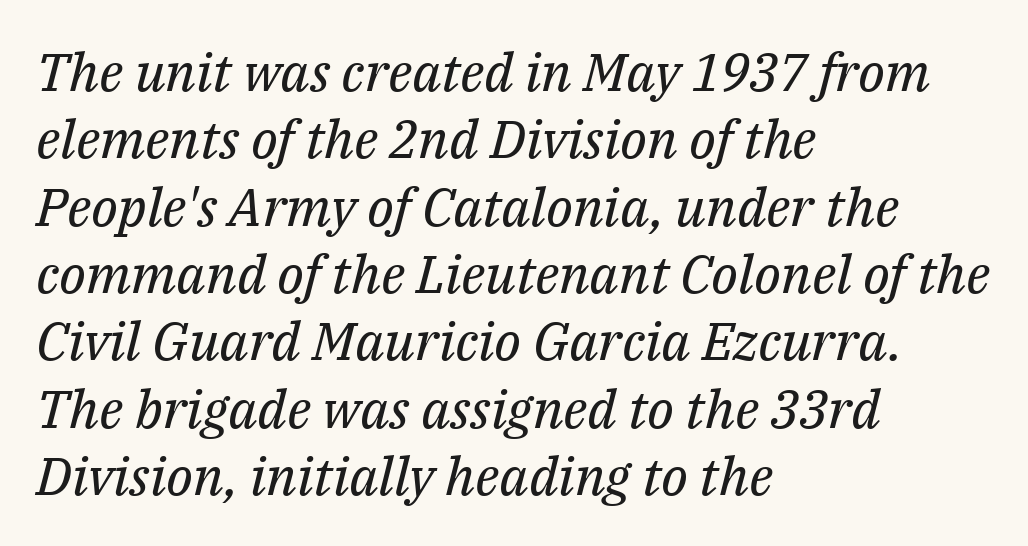
Has an underline been added? It has not. Caption: multi-line text, flush left, ragged right. Is the type slanted? Yes — the strokes lean at a clear angle. You could not count columns in this text — the font is proportionally spaced.
